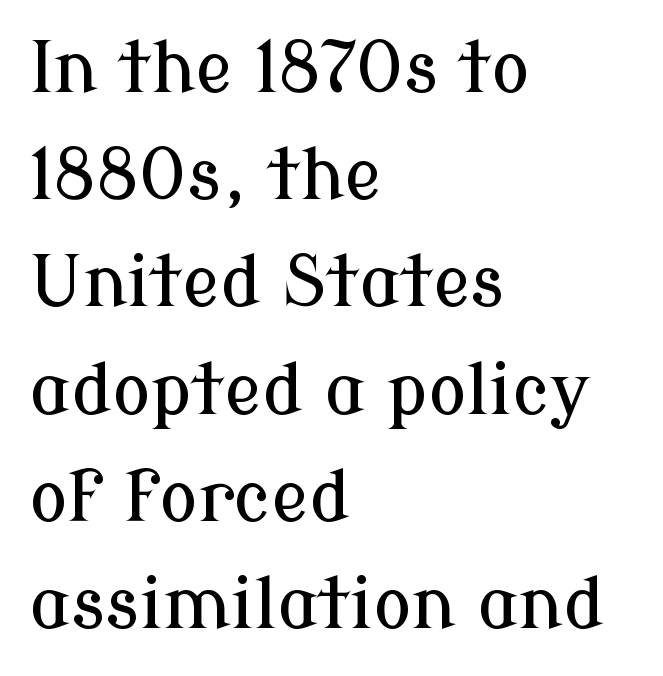
The image shows 71 px serif type, upright; set left-aligned, normal line spacing (1.51x), normal letter spacing, not underlined; low stroke contrast and a medium x-height.
